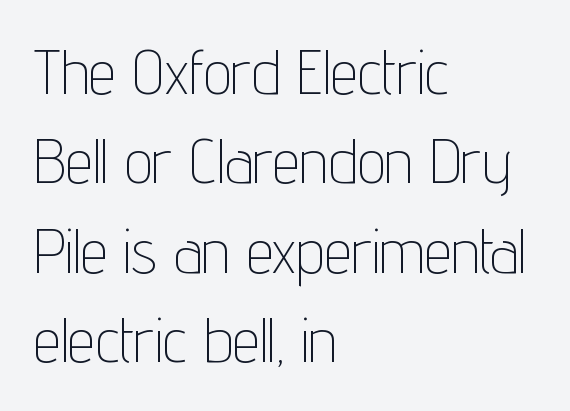
{"serif": "no", "italic": "no", "bold": "no", "weight": "thin", "width": "condensed", "stroke_contrast": "low", "x_height": "medium", "monospaced": "no", "underline": "no", "align": "left", "line_spacing": "normal", "line_spacing_ratio": 1.44, "letter_spacing": "normal", "letter_spacing_em": 0.0, "glyph_px": 62}
